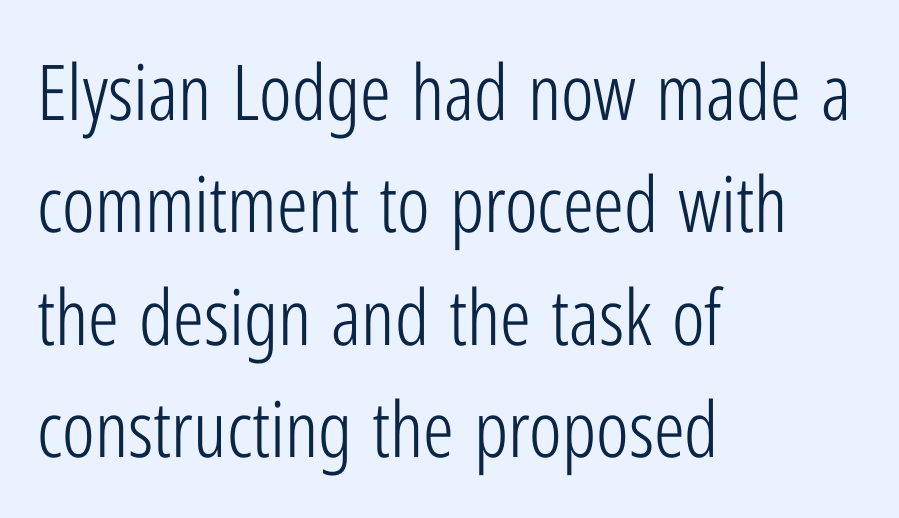
{"serif": "no", "italic": "no", "bold": "no", "weight": "light", "width": "condensed", "stroke_contrast": "low", "x_height": "medium", "monospaced": "no", "underline": "no", "align": "left", "line_spacing": "normal", "line_spacing_ratio": 1.46, "letter_spacing": "normal", "letter_spacing_em": 0.0, "glyph_px": 77}
